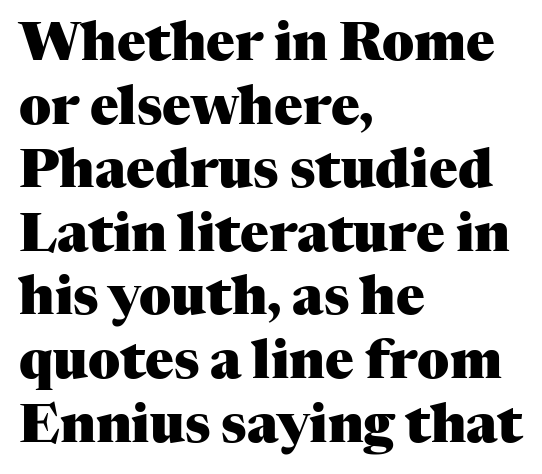
The image shows 53 px heavy serif type, upright; set left-aligned, line spacing 1.2x, normal letter spacing, not underlined; medium stroke contrast and a medium x-height.
